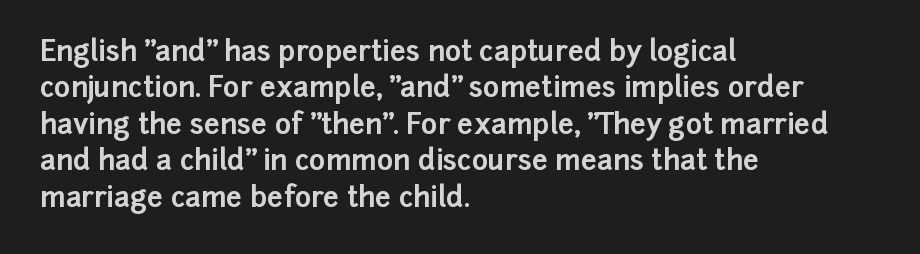
Q: Is the text bold? A: Yes.
Q: Is the text italic (slanted)? A: No, it is upright.
Q: Is the typeface a serif or a sans-serif typeface? A: Sans-serif.
Q: Is the text underlined? A: No.
Q: How is the paragraph aligned? A: Left-aligned.
Q: Is the spacing between letters normal or unusually wide? A: Normal.
Q: Is the spacing between lines tight, normal or loose? A: Normal.
Q: Width (condensed, normal, or wide)? A: Normal.
Q: Stroke contrast? A: Low.
Q: x-height? A: Medium.
Q: Monospaced? A: No.
